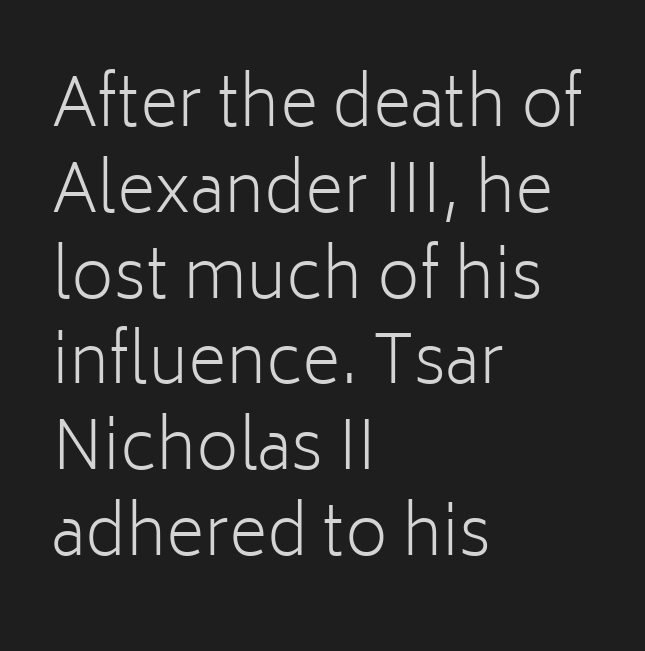
Where is the straight margin? On the left. Looks like regular typesetting: each glyph gets only the width it needs. Quick note: not italic, upright. A quiet, ordinary-to-light weight characterises the typeface.
